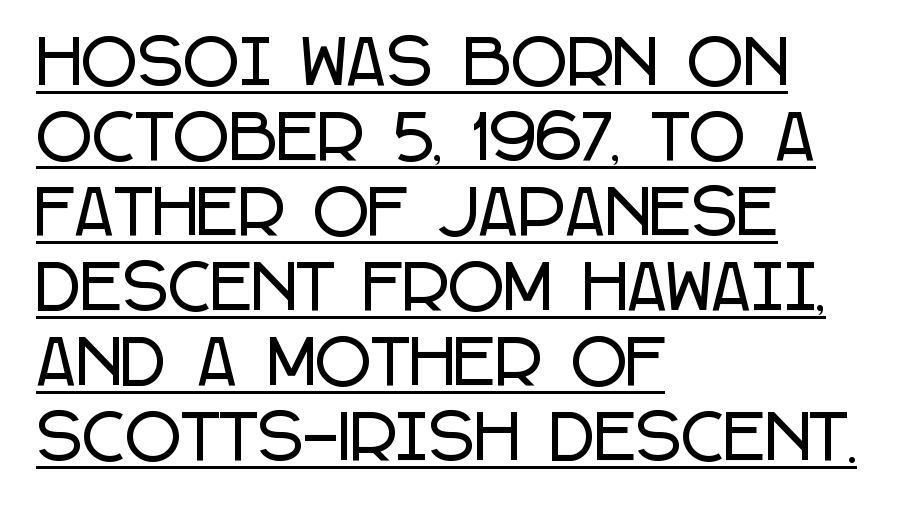
Inter-character spacing is left at the font's built-in metrics. Each letter keeps its own natural width here, so spacing adapts to shape. Left-aligned paragraph, ragged on the right. The font's upright variant was chosen for this text. These characters rest on top of a visible drawn line.
